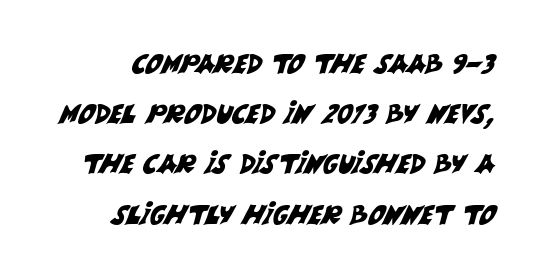
Q: Is the text underlined? A: No.
Q: Is the spacing between letters normal or unusually wide? A: Normal.
Q: Is the spacing between lines tight, normal or loose? A: Loose.
